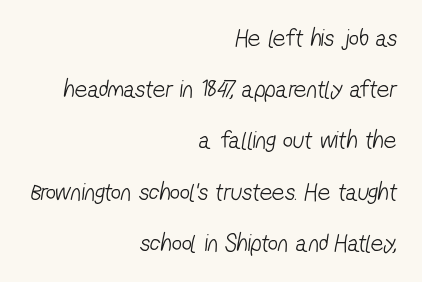
The paragraph shown leans on its right margin. A light-to-regular cut is what we see here. What's the leading like? Stretched, with rows far apart. Nobody drew a line under any word here. Characters follow at the spacing the type designer built in.
